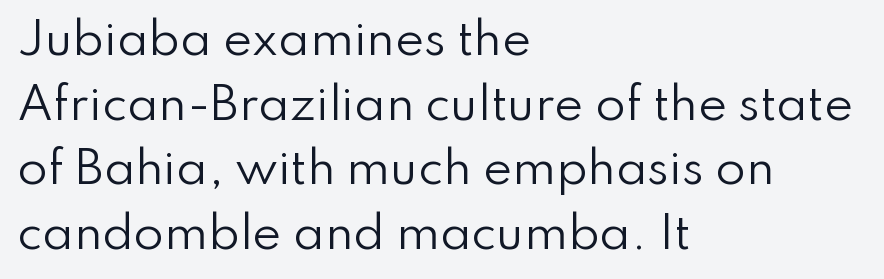
{"serif": "no", "italic": "no", "bold": "no", "weight": "regular", "width": "normal", "stroke_contrast": "low", "x_height": "small", "monospaced": "no", "underline": "no", "align": "left", "line_spacing": "normal", "line_spacing_ratio": 1.47, "letter_spacing": "normal", "letter_spacing_em": 0.0, "glyph_px": 44}
